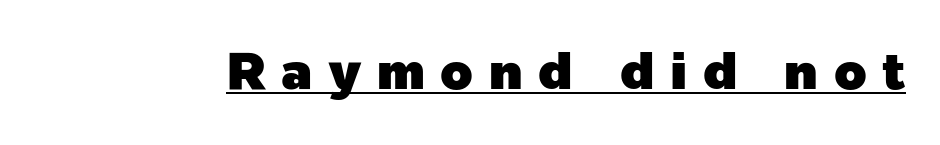
Q: Is the text italic (slanted)? A: No, it is upright.
Q: Is the typeface a serif or a sans-serif typeface? A: Sans-serif.
Q: Is the text underlined? A: Yes.
Q: Is the spacing between letters normal or unusually wide? A: Unusually wide.
Q: Width (condensed, normal, or wide)? A: Normal.
Q: x-height? A: Medium.
Q: Monospaced? A: No.
